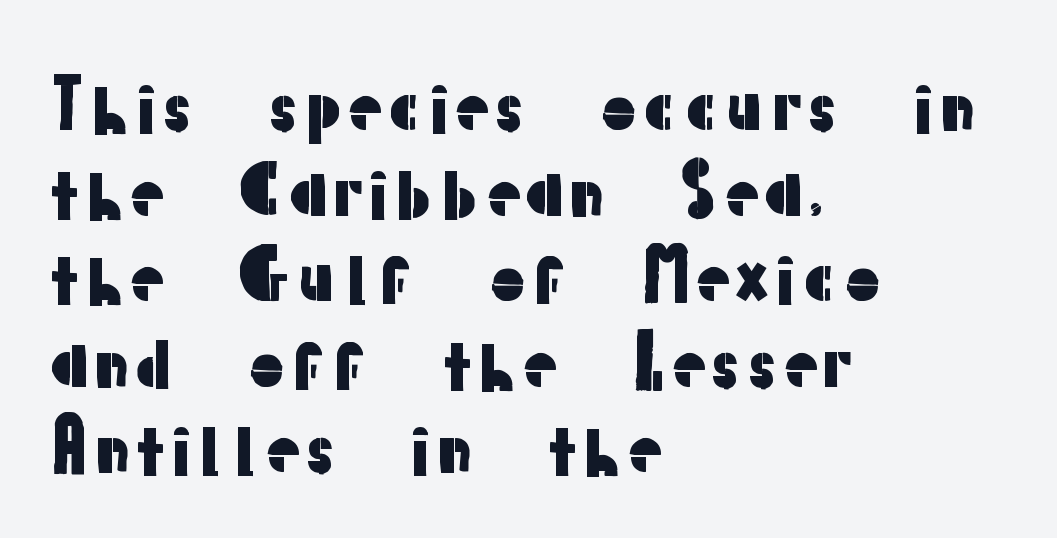
The image shows 69 px sans-serif type, upright; set left-aligned, line spacing 1.24x, normal letter spacing, not underlined; low stroke contrast and a medium x-height.
